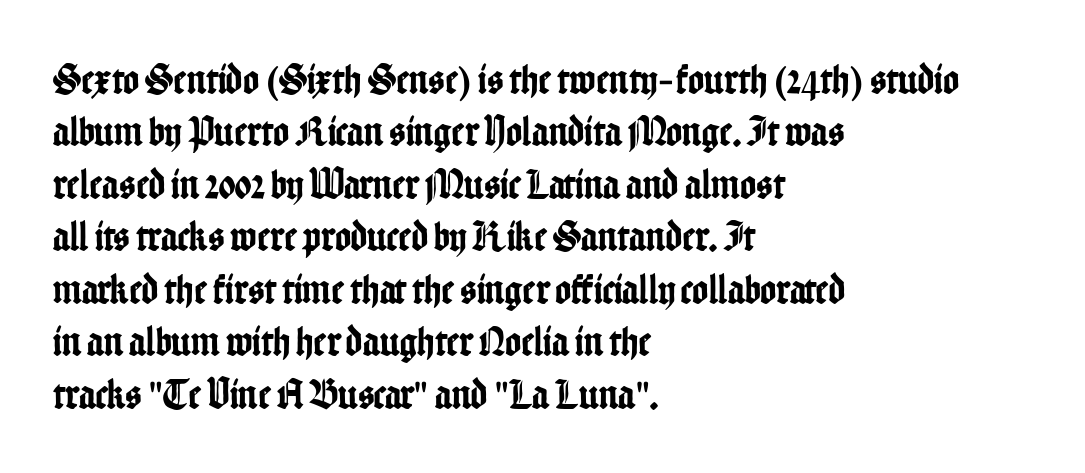
{"serif": "no", "italic": "no", "width": "condensed", "stroke_contrast": "low", "x_height": "medium", "monospaced": "no", "underline": "no", "align": "left", "line_spacing_ratio": 1.22, "letter_spacing": "normal", "letter_spacing_em": 0.0, "glyph_px": 43}
